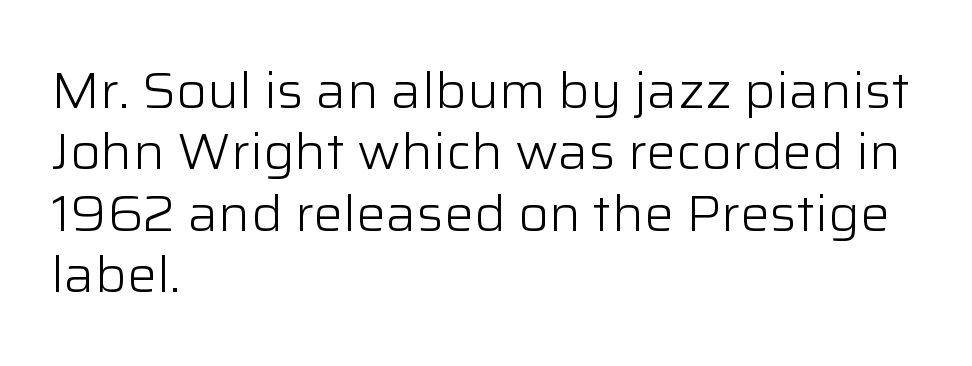
{"serif": "no", "italic": "no", "bold": "no", "weight": "light", "width": "normal", "stroke_contrast": "low", "x_height": "medium", "monospaced": "no", "underline": "no", "align": "left", "line_spacing_ratio": 1.23, "letter_spacing": "normal", "letter_spacing_em": 0.0, "glyph_px": 50}
